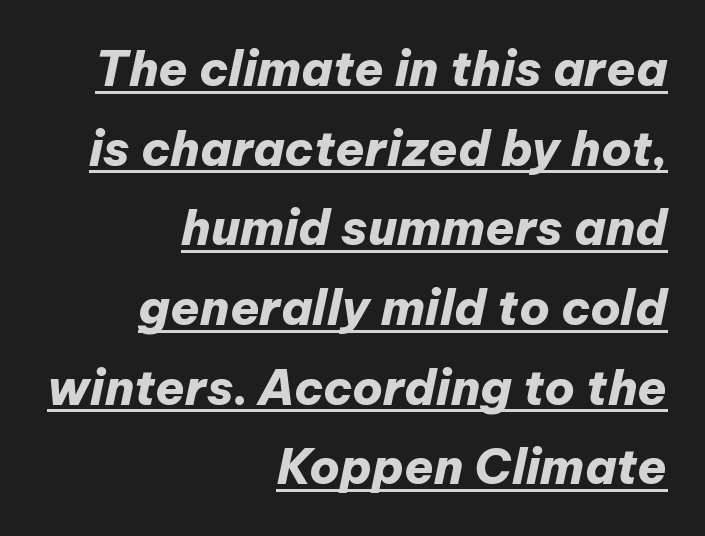
Q: Is the text bold? A: Yes.
Q: Is the text italic (slanted)? A: Yes, it leans right by about 12 degrees.
Q: Is the text underlined? A: Yes.
Q: How is the paragraph aligned? A: Right-aligned.
Q: Is the spacing between letters normal or unusually wide? A: Normal.
Q: Is the spacing between lines tight, normal or loose? A: Normal.
Q: Width (condensed, normal, or wide)? A: Normal.
Q: Stroke contrast? A: Low.
Q: x-height? A: Medium.
Q: Monospaced? A: No.
